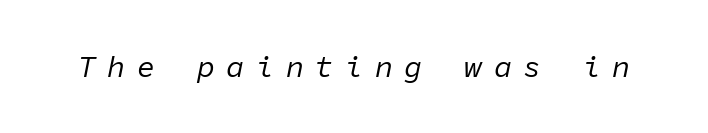
Q: Is the text bold? A: No.
Q: Is the text italic (slanted)? A: Yes, it leans right by about 11 degrees.
Q: Is the text underlined? A: No.
Q: Is the spacing between letters normal or unusually wide? A: Unusually wide.
Q: Width (condensed, normal, or wide)? A: Normal.
Q: Stroke contrast? A: Low.
Q: x-height? A: Medium.
Q: Monospaced? A: Yes.
